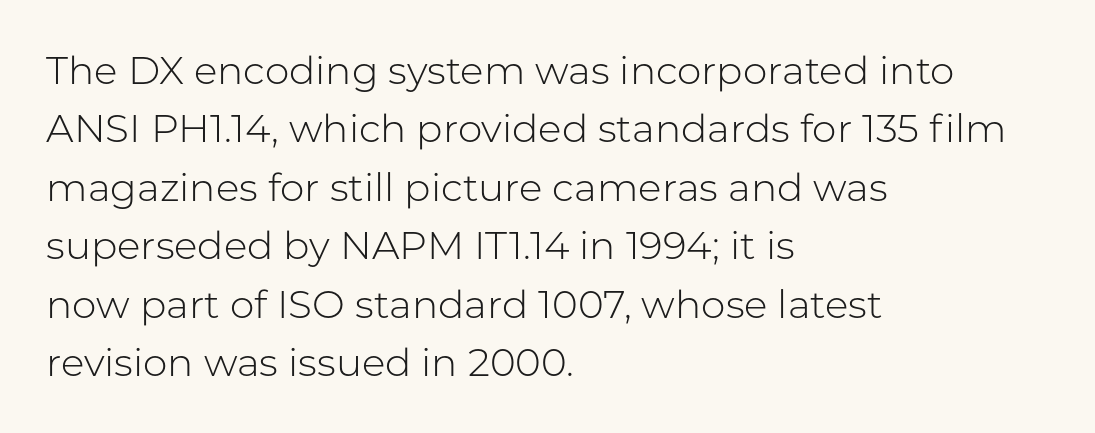
The image shows 39 px light sans-serif type, upright; set left-aligned, normal line spacing (1.5x), normal letter spacing, not underlined; low stroke contrast and a medium x-height.
